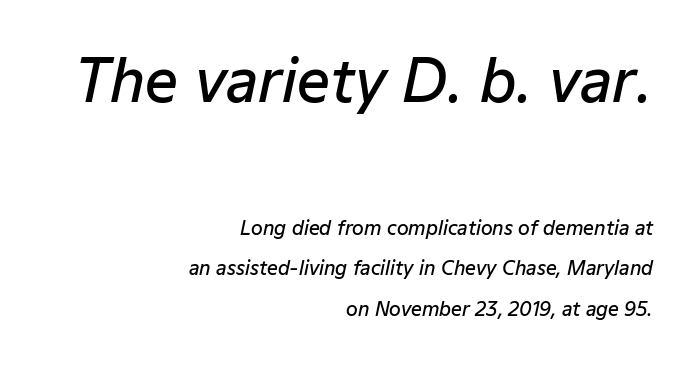
{"italic": "yes", "lean": "right", "slant_degrees": 12, "bold": "semi", "weight": "semibold", "width": "normal", "stroke_contrast": "low", "x_height": "medium", "monospaced": "no", "underline": "no", "align": "right", "line_spacing": "loose", "line_spacing_ratio": 2.14, "letter_spacing": "normal", "letter_spacing_em": 0.0, "larger_block": "first", "size_ratio": 3.05, "glyph_px": 58}
